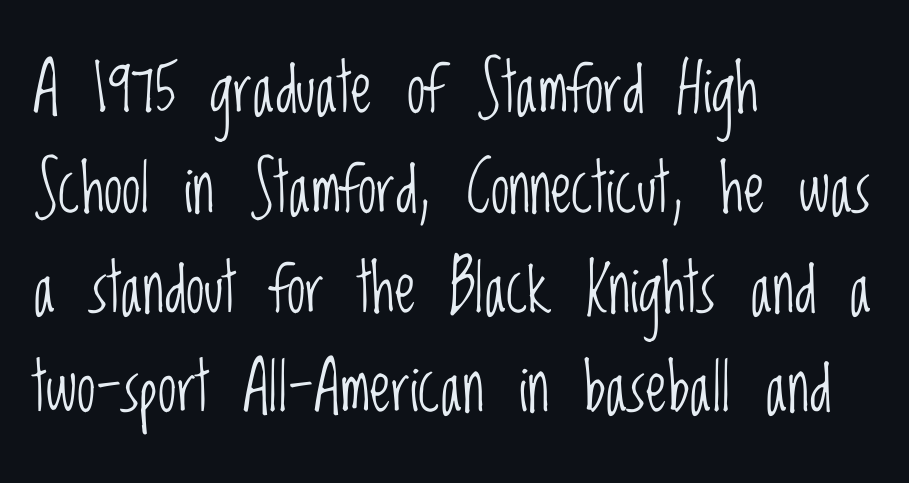
{"serif": "no", "italic": "no", "bold": "no", "weight": "light", "width": "condensed", "stroke_contrast": "low", "x_height": "large", "monospaced": "no", "underline": "no", "align": "left", "line_spacing": "normal", "line_spacing_ratio": 1.49, "letter_spacing": "normal", "letter_spacing_em": 0.0, "glyph_px": 67}
